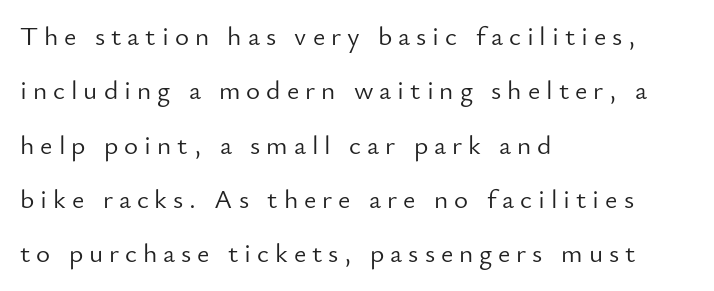
The image shows 27 px text type, upright; set left-aligned, loose line spacing (2.01x), unusually wide letter spacing (+0.22 em), not underlined.
